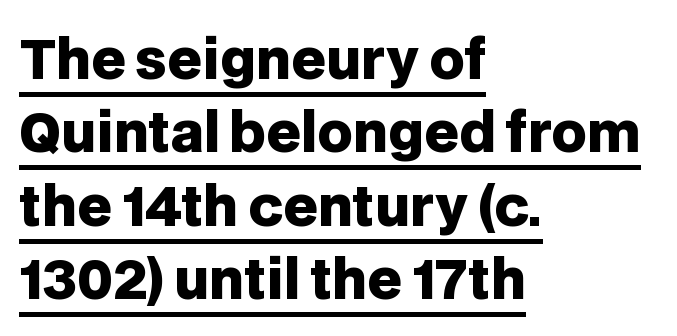
The image shows 54 px heavy sans-serif type, upright; set left-aligned, normal line spacing (1.36x), normal letter spacing, underlined; low stroke contrast and a large x-height.
